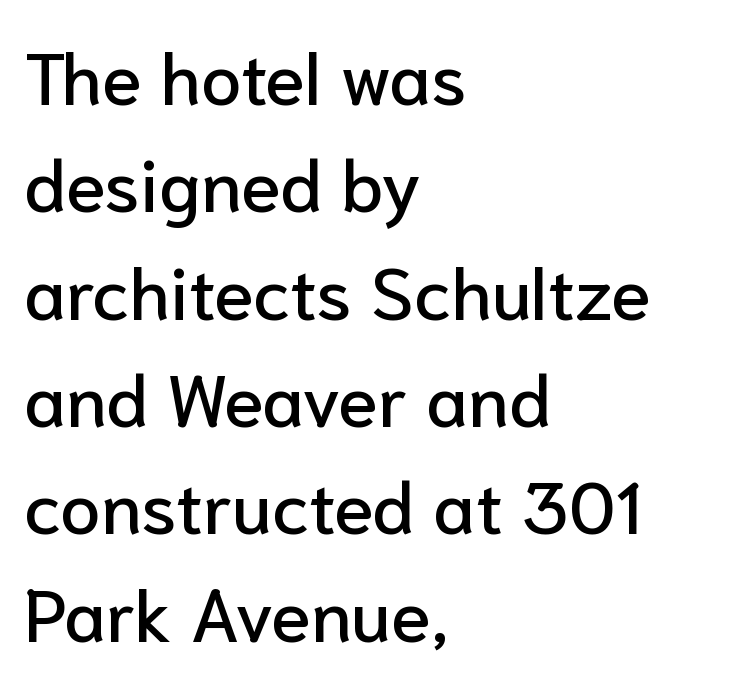
The image shows 73 px sans-serif type, upright; set left-aligned, normal line spacing (1.47x), normal letter spacing, not underlined; low stroke contrast and a medium x-height.
